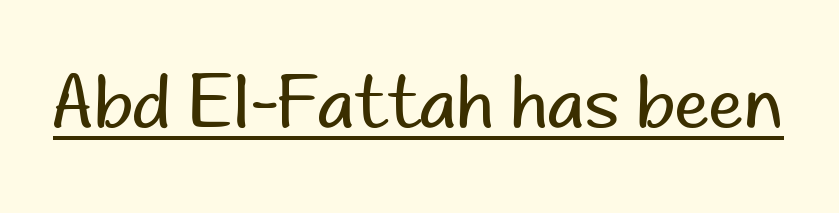
Counters stay open thanks to moderate or lighter strokes. The specimen reads as upright at a glance. Nobody touched the tracking dial on this one. The rendering shows plain stroke endings on the letterforms — a sans-serif design. Is this a fixed-width face? No — the glyphs have proportional, varying widths. The rendered words wear a rule along their underside.
